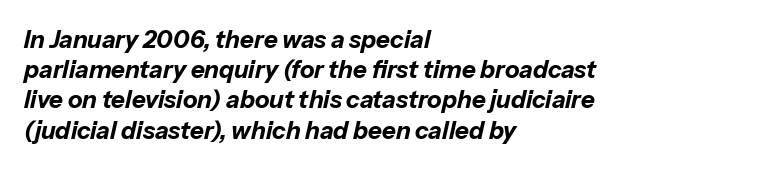
The type is set solid horizontally, with unmodified tracking. Every character sits at an angle, as italics do. Clear beneath every line of the passage. Caption: multi-line text, flush left, ragged right.
